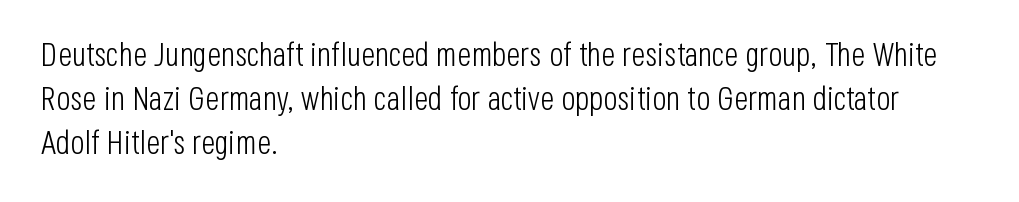
A bare baseline throughout the passage. Ascenders rise straight up at ninety degrees. The face used here is a sans, in the tradition of grotesques and geometrics. Standard letterfit; no display-style spreading of the glyphs. Is this a fixed-width face? No — the glyphs have proportional, varying widths.
